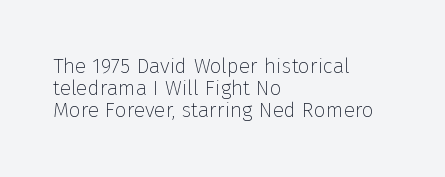
The image shows 21 px text type, upright; set left-aligned, tight line spacing (1.05x), normal letter spacing, not underlined.
